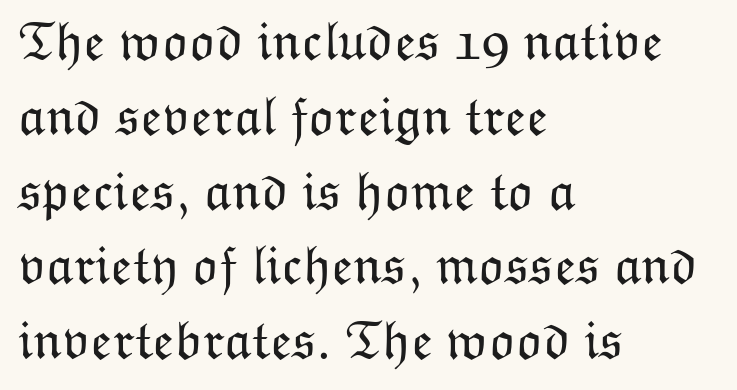
Q: Is the text bold? A: No.
Q: Is the text italic (slanted)? A: No, it is upright.
Q: Is the text underlined? A: No.
Q: How is the paragraph aligned? A: Left-aligned.
Q: Is the spacing between letters normal or unusually wide? A: Normal.
Q: Is the spacing between lines tight, normal or loose? A: Normal.
Q: Width (condensed, normal, or wide)? A: Normal.
Q: Stroke contrast? A: Low.
Q: x-height? A: Medium.
Q: Monospaced? A: No.
